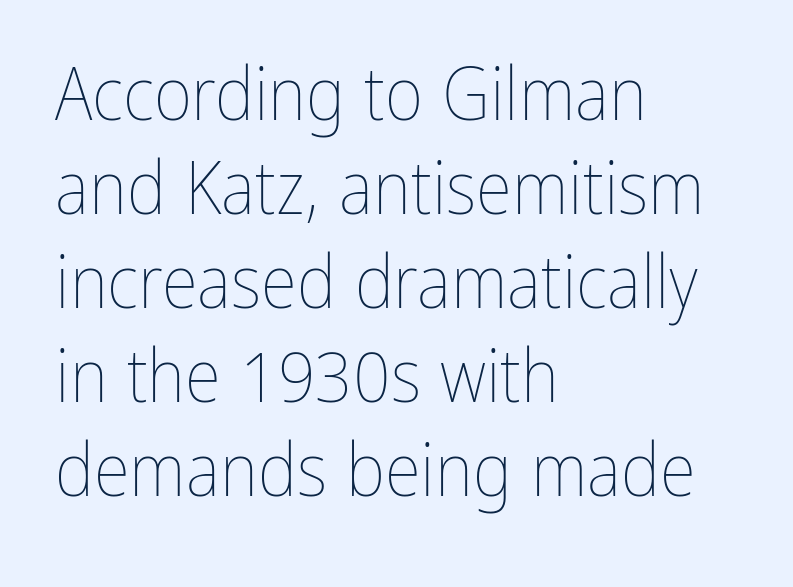
The image shows 74 px thin, condensed type, upright; set left-aligned, normal line spacing (1.27x), normal letter spacing, not underlined; low stroke contrast and a medium x-height.
